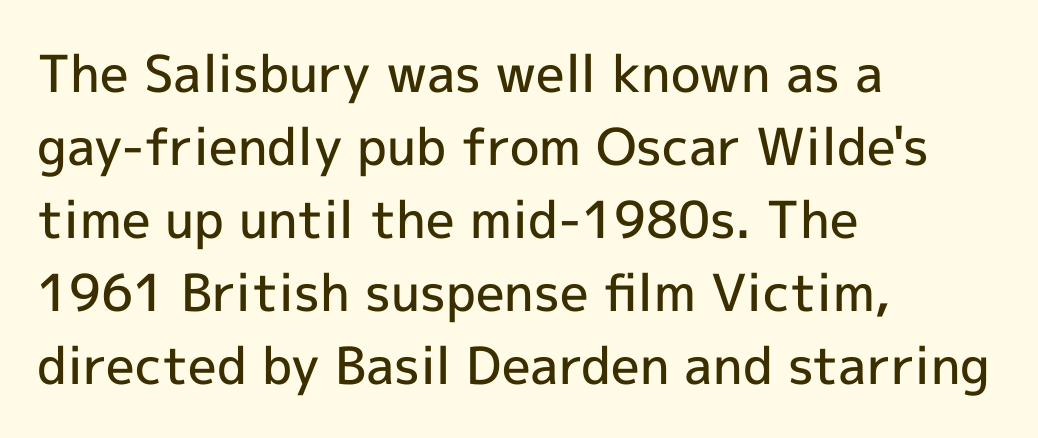
The image shows 51 px semibold sans-serif type, upright; set left-aligned, normal line spacing (1.43x), normal letter spacing, not underlined; a medium x-height.
